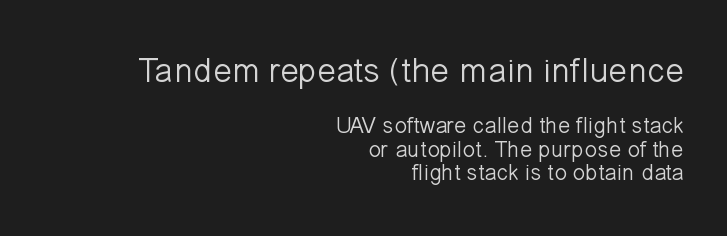
The image shows 35 px light sans-serif type, upright; set right-aligned, tight line spacing (1.03x), normal letter spacing, not underlined; the first (top) block is 1.52x larger; low stroke contrast and a medium x-height.
